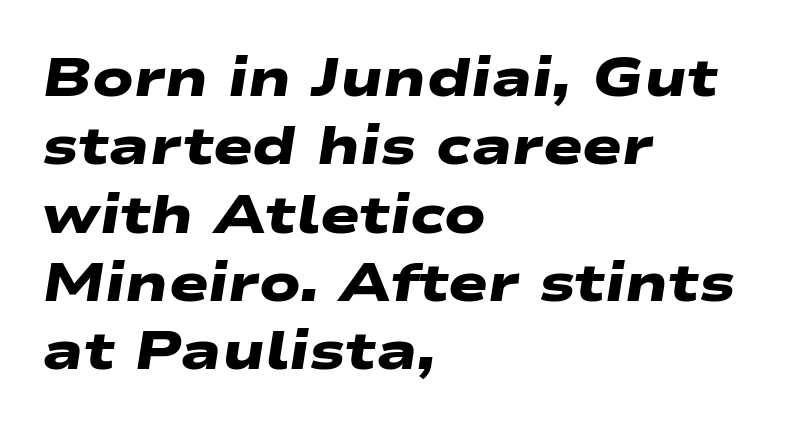
Q: Is the text bold? A: Yes.
Q: Is the typeface a serif or a sans-serif typeface? A: Sans-serif.
Q: Is the text underlined? A: No.
Q: How is the paragraph aligned? A: Left-aligned.
Q: Is the spacing between letters normal or unusually wide? A: Normal.
Q: Is the spacing between lines tight, normal or loose? A: Normal.
Q: Width (condensed, normal, or wide)? A: Wide.
Q: Stroke contrast? A: Low.
Q: x-height? A: Medium.
Q: Monospaced? A: No.
